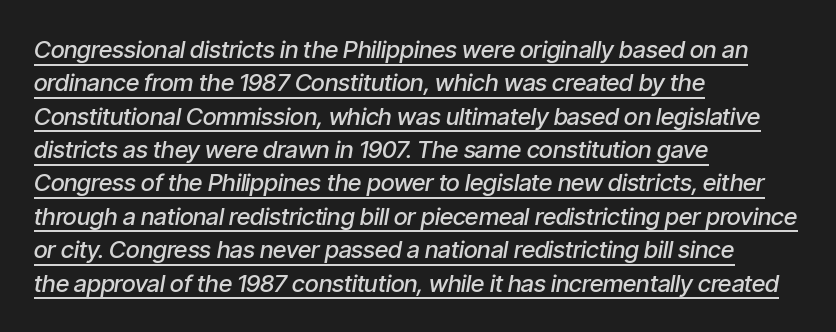
{"italic": "yes", "lean": "right", "slant_degrees": 9, "bold": "semi", "underline": "yes", "align": "left", "line_spacing": "normal", "line_spacing_ratio": 1.39, "letter_spacing": "normal", "letter_spacing_em": 0.0, "glyph_px": 24}
